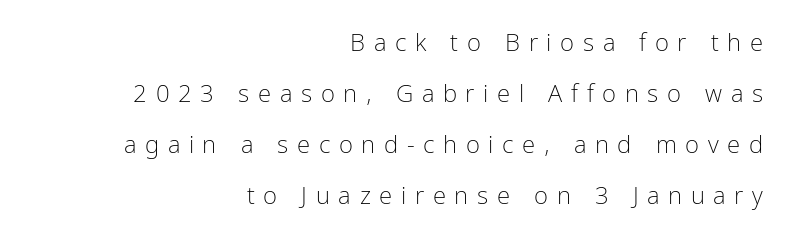
The image shows 24 px text type, upright; set right-aligned, loose line spacing (2.13x), unusually wide letter spacing (+0.36 em), not underlined.
